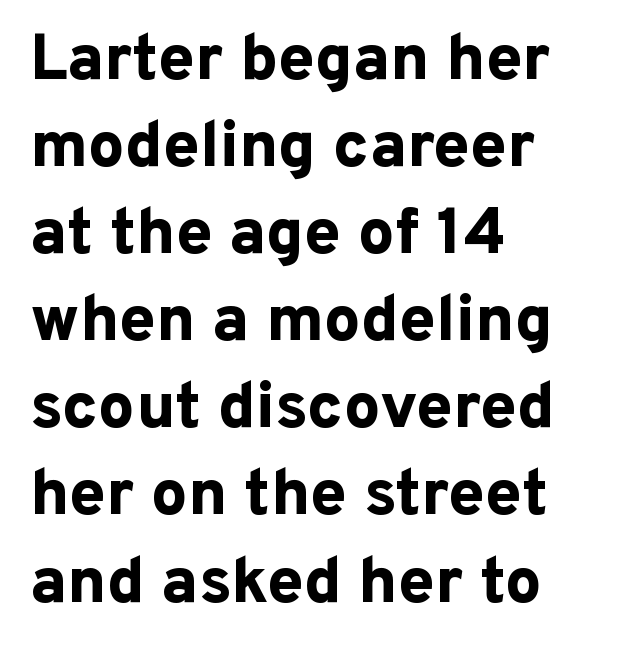
Q: Is the text bold? A: Yes.
Q: Is the text italic (slanted)? A: No, it is upright.
Q: Is the typeface a serif or a sans-serif typeface? A: Sans-serif.
Q: Is the text underlined? A: No.
Q: How is the paragraph aligned? A: Left-aligned.
Q: Is the spacing between letters normal or unusually wide? A: Normal.
Q: Is the spacing between lines tight, normal or loose? A: Normal.
Q: Width (condensed, normal, or wide)? A: Normal.
Q: Stroke contrast? A: Low.
Q: x-height? A: Medium.
Q: Monospaced? A: No.
